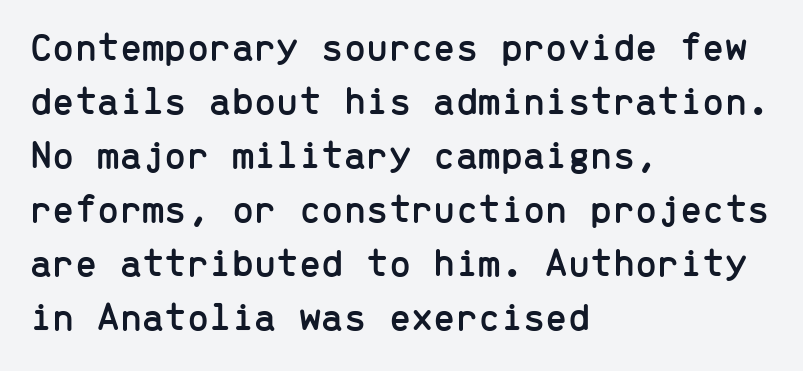
The image shows 40 px sans-serif type, upright, monospaced; set left-aligned, normal line spacing (1.35x), normal letter spacing, not underlined; low stroke contrast and a medium x-height.
